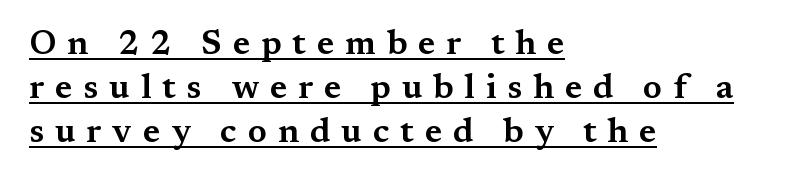
Q: Is the text italic (slanted)? A: No, it is upright.
Q: Is the typeface a serif or a sans-serif typeface? A: Serif.
Q: Is the text underlined? A: Yes.
Q: How is the paragraph aligned? A: Left-aligned.
Q: Is the spacing between letters normal or unusually wide? A: Unusually wide.
Q: Is the spacing between lines tight, normal or loose? A: Normal.
Q: Width (condensed, normal, or wide)? A: Wide.
Q: Stroke contrast? A: Medium.
Q: x-height? A: Medium.
Q: Monospaced? A: No.
